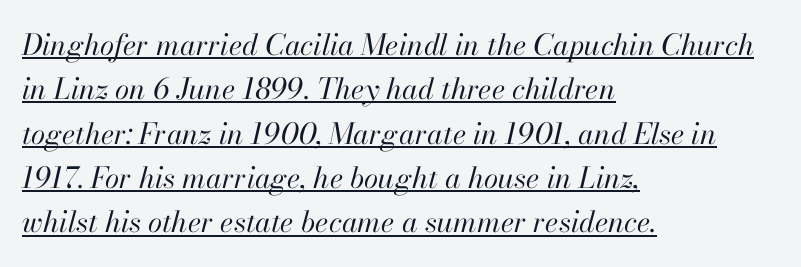
The image shows 29 px regular-weight type, italic (leaning right); set left-aligned, normal line spacing (1.53x), normal letter spacing, underlined; high stroke contrast and a small x-height.
